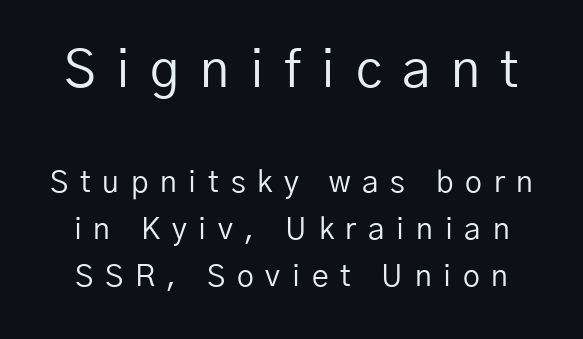
The image shows 52 px regular-weight sans-serif type, upright; set normal line spacing (1.57x), unusually wide letter spacing (+0.39 em), not underlined; the first (top) block is 1.73x larger; low stroke contrast and a medium x-height.
